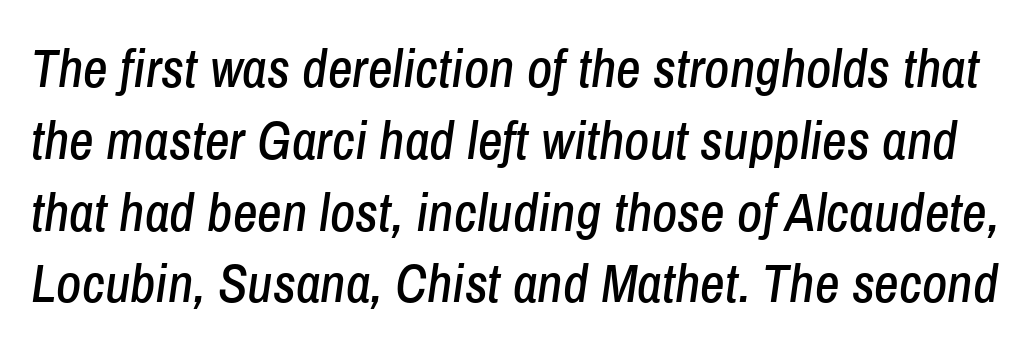
{"italic": "yes", "lean": "right", "slant_degrees": 8, "width": "condensed", "stroke_contrast": "low", "x_height": "medium", "monospaced": "no", "underline": "no", "line_spacing": "normal", "line_spacing_ratio": 1.33, "letter_spacing": "normal", "letter_spacing_em": 0.0, "glyph_px": 54}
